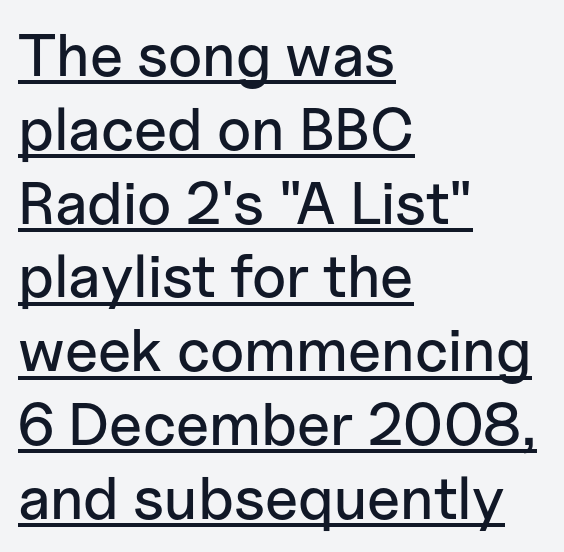
{"serif": "no", "italic": "no", "width": "normal", "stroke_contrast": "low", "x_height": "medium", "monospaced": "no", "underline": "yes", "align": "left", "line_spacing_ratio": 1.23, "letter_spacing": "normal", "letter_spacing_em": 0.0, "glyph_px": 60}
